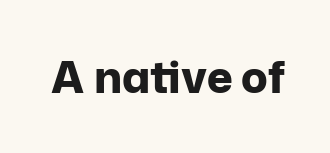
{"serif": "no", "italic": "no", "bold": "yes", "weight": "bold", "width": "normal", "stroke_contrast": "low", "x_height": "medium", "monospaced": "no", "underline": "no", "letter_spacing": "normal", "letter_spacing_em": 0.0, "glyph_px": 44}
